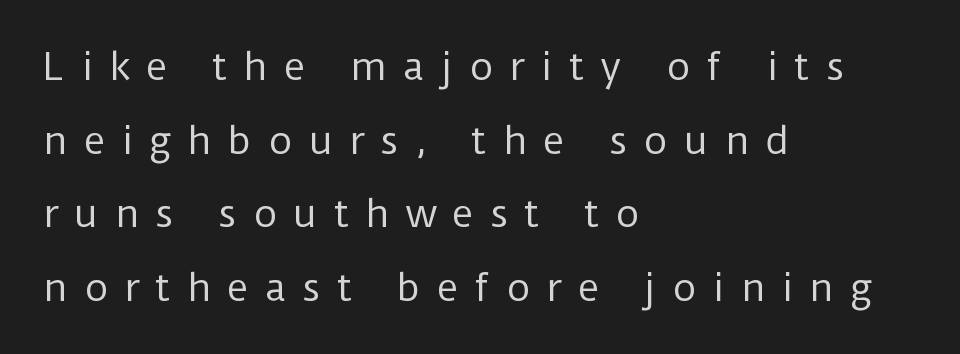
Q: Is the text bold? A: No.
Q: Is the text italic (slanted)? A: No, it is upright.
Q: Is the typeface a serif or a sans-serif typeface? A: Sans-serif.
Q: Is the text underlined? A: No.
Q: How is the paragraph aligned? A: Left-aligned.
Q: Is the spacing between letters normal or unusually wide? A: Unusually wide.
Q: Is the spacing between lines tight, normal or loose? A: Loose.
Q: Width (condensed, normal, or wide)? A: Normal.
Q: Stroke contrast? A: Low.
Q: x-height? A: Medium.
Q: Monospaced? A: No.
